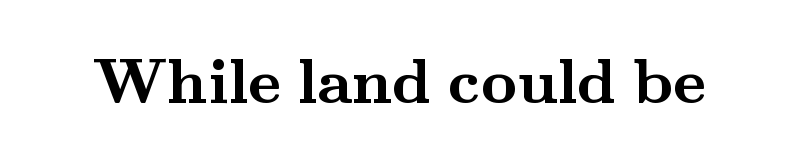
Q: Is the text bold? A: Yes.
Q: Is the text italic (slanted)? A: No, it is upright.
Q: Is the typeface a serif or a sans-serif typeface? A: Serif.
Q: Is the text underlined? A: No.
Q: Is the spacing between letters normal or unusually wide? A: Normal.
Q: Width (condensed, normal, or wide)? A: Wide.
Q: Stroke contrast? A: Medium.
Q: x-height? A: Small.
Q: Monospaced? A: No.
